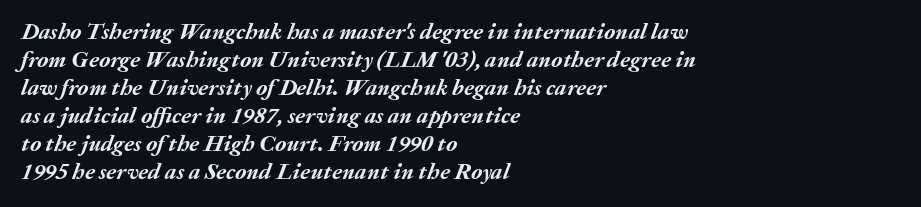
Q: Is the text bold? A: Yes.
Q: Is the text italic (slanted)? A: Yes, it leans right by about 20 degrees.
Q: Is the text underlined? A: No.
Q: How is the paragraph aligned? A: Left-aligned.
Q: Is the spacing between letters normal or unusually wide? A: Normal.
